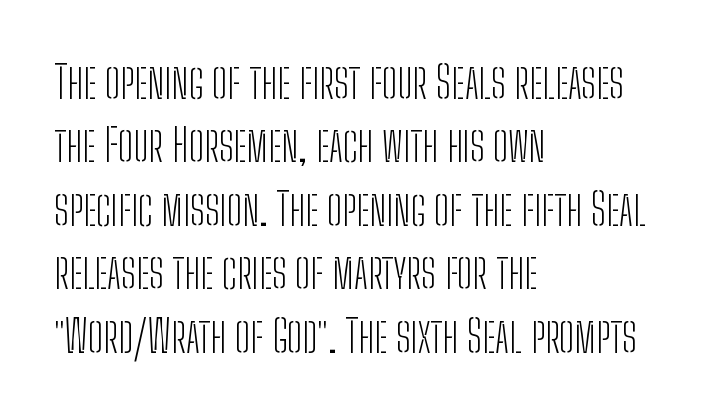
Casual observation: everything's shoved over to the left. The passage shown has conventional tracking throughout. Whoever set this chose a conventional vertical rhythm. Is this a fixed-width face? No — the glyphs have proportional, varying widths.
